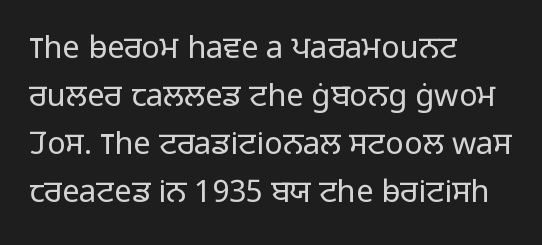
Q: Is the text bold? A: No.
Q: Is the text italic (slanted)? A: No, it is upright.
Q: Is the typeface a serif or a sans-serif typeface? A: Sans-serif.
Q: Is the text underlined? A: No.
Q: How is the paragraph aligned? A: Left-aligned.
Q: Is the spacing between letters normal or unusually wide? A: Normal.
Q: Is the spacing between lines tight, normal or loose? A: Normal.
Q: Width (condensed, normal, or wide)? A: Normal.
Q: Stroke contrast? A: Low.
Q: x-height? A: Medium.
Q: Monospaced? A: No.
